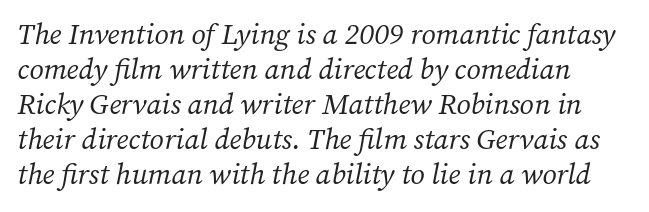
The image shows 29 px regular-weight serif type, italic (leaning right); set line spacing 1.21x, normal letter spacing, not underlined; medium stroke contrast and a medium x-height.
